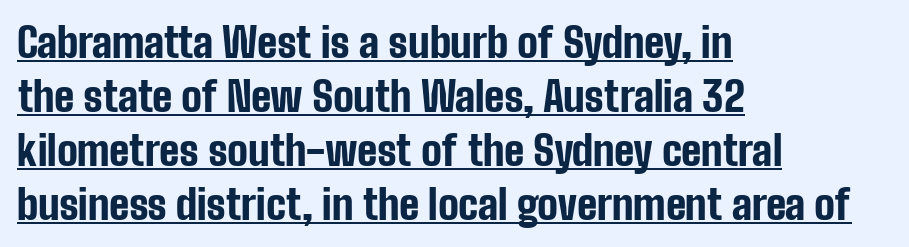
Q: Is the text bold? A: Yes.
Q: Is the text italic (slanted)? A: No, it is upright.
Q: Is the typeface a serif or a sans-serif typeface? A: Sans-serif.
Q: Is the text underlined? A: Yes.
Q: How is the paragraph aligned? A: Left-aligned.
Q: Is the spacing between letters normal or unusually wide? A: Normal.
Q: Is the spacing between lines tight, normal or loose? A: Normal.
Q: Width (condensed, normal, or wide)? A: Condensed.
Q: Stroke contrast? A: Low.
Q: x-height? A: Medium.
Q: Monospaced? A: No.
